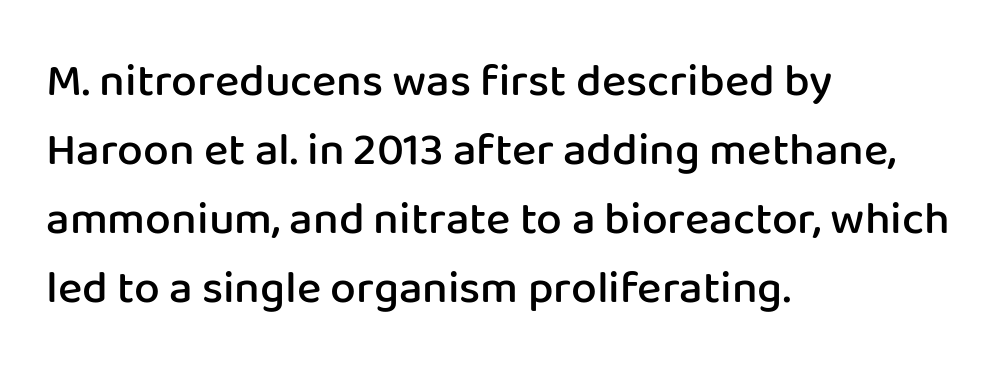
{"serif": "no", "italic": "no", "bold": "semi", "weight": "semibold", "width": "normal", "stroke_contrast": "low", "x_height": "medium", "monospaced": "no", "underline": "no", "align": "left", "line_spacing": "normal", "line_spacing_ratio": 1.5, "letter_spacing": "normal", "letter_spacing_em": 0.0, "glyph_px": 46}
